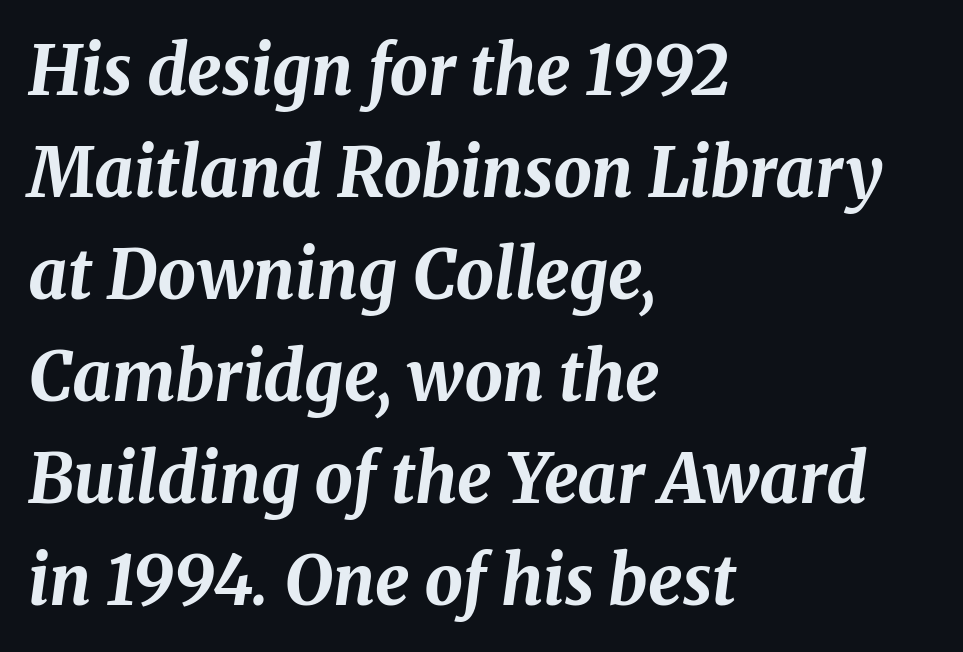
The specimen reads as italic at a glance. Interline gaps are of average width in this sample. The passage shown is typed in a proportional face where columns would drift. Clear beneath every line of the passage.
